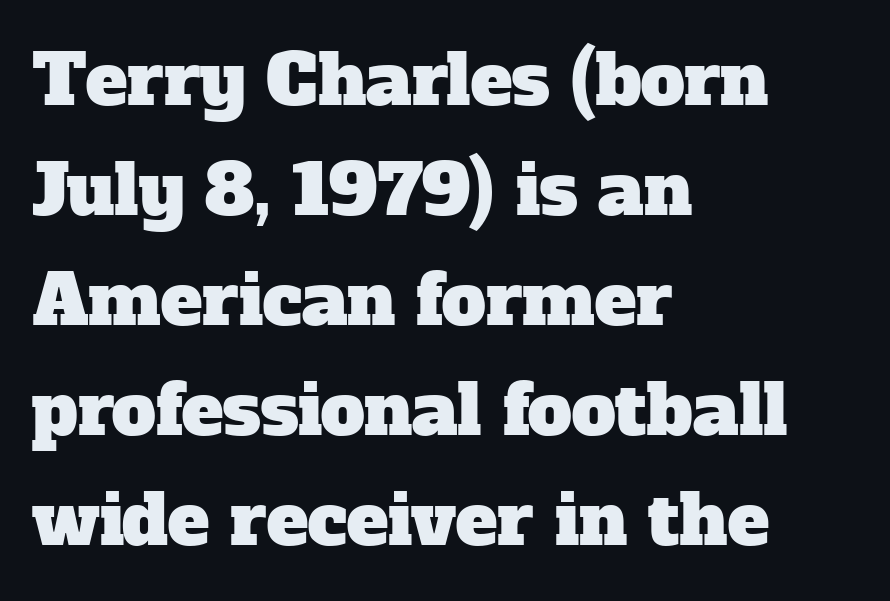
The image shows 70 px serif type; set left-aligned, normal line spacing (1.57x), normal letter spacing, not underlined; low stroke contrast and a medium x-height.
